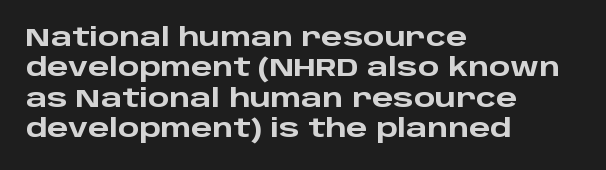
{"italic": "no", "bold": "yes", "underline": "no", "align": "left", "line_spacing_ratio": 1.22, "letter_spacing": "normal", "letter_spacing_em": 0.0, "glyph_px": 25}
